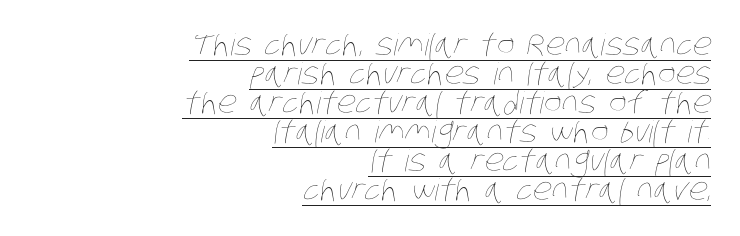
The image shows 30 px thin, condensed type; set right-aligned, tight line spacing (0.97x), normal letter spacing, underlined; low stroke contrast and a large x-height.
